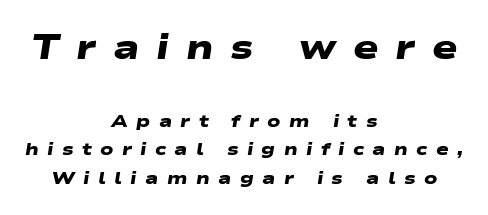
{"serif": "no", "bold": "yes", "weight": "heavy", "width": "wide", "stroke_contrast": "low", "x_height": "medium", "monospaced": "no", "underline": "no", "align": "center", "line_spacing": "normal", "line_spacing_ratio": 1.69, "letter_spacing": "wide", "letter_spacing_em": 0.49, "larger_block": "first", "size_ratio": 2.0, "glyph_px": 34}
